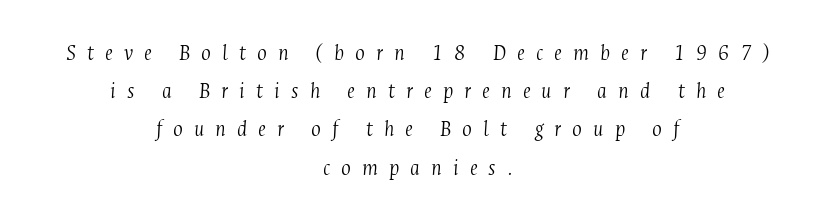
{"italic": "yes", "lean": "right", "slant_degrees": 4, "bold": "no", "underline": "no", "align": "center", "line_spacing": "normal", "line_spacing_ratio": 1.66, "letter_spacing": "wide", "letter_spacing_em": 0.48, "glyph_px": 23}
